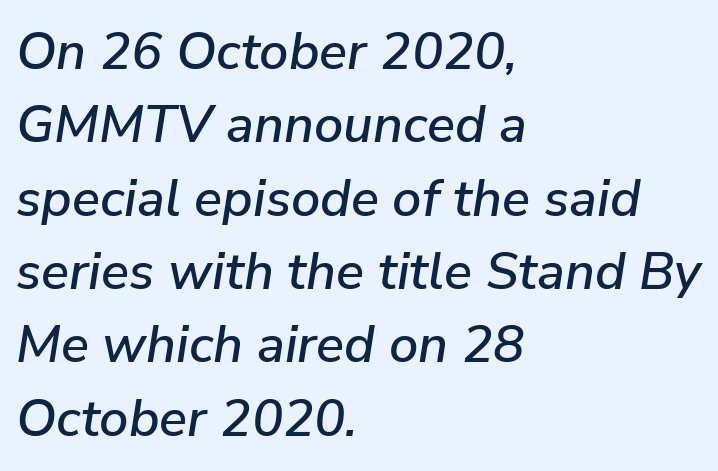
The image shows 52 px text type, italic (leaning right); set left-aligned, normal line spacing (1.41x), normal letter spacing, not underlined; low stroke contrast and a medium x-height.
